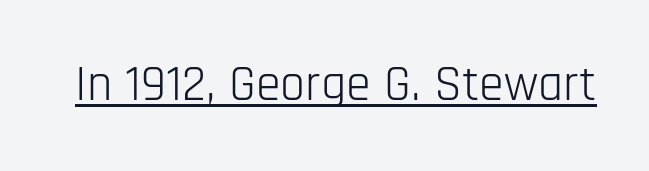
Type style note: lacks serifs. The glyphs are accompanied by a horizontal stroke just below them. This is the regular roman posture of the typeface. Note the varied advance widths — an 'i' is clearly narrower than an 'm'. What stands out about the letter spacing? Nothing — it is the standard amount. A quiet, ordinary-to-light weight characterises the typeface.
